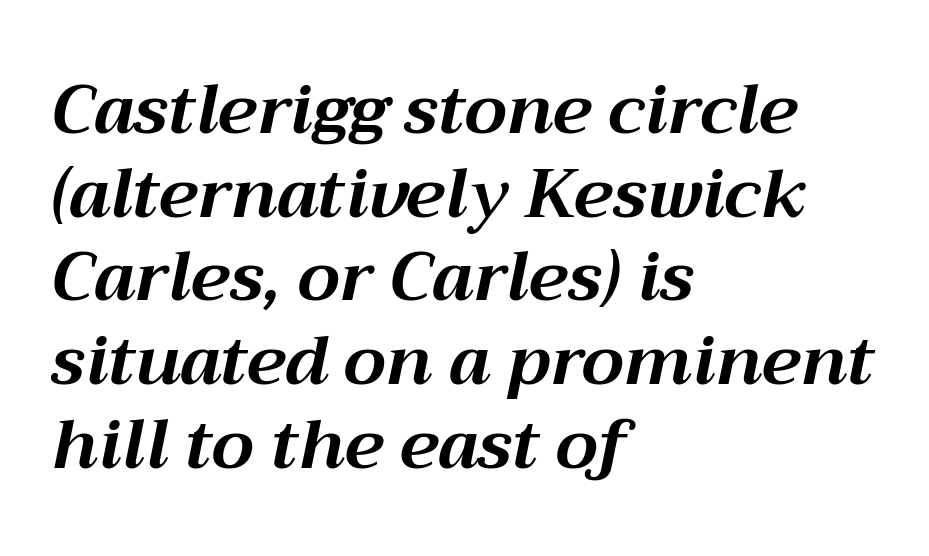
The image shows 68 px bold type, italic (leaning right); set left-aligned, line spacing 1.23x, normal letter spacing, not underlined; medium stroke contrast and a medium x-height.
